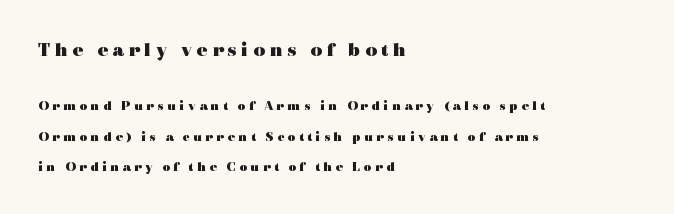
The image shows 20 px bold type, upright; set left-aligned, loose line spacing (2.17x), unusually wide letter spacing (+0.23 em), not underlined; the first (top) block is 1.43x larger.
